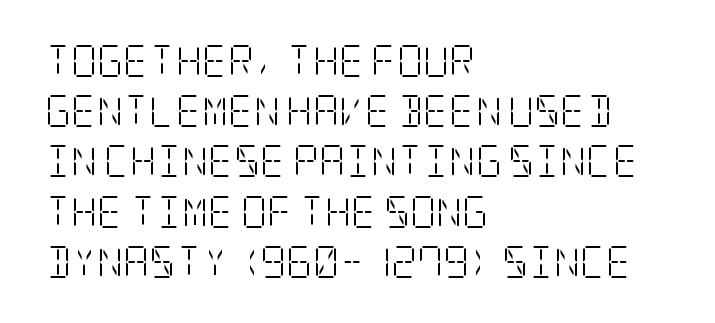
The image shows 32 px light, condensed serif type, upright; set left-aligned, normal line spacing (1.57x), normal letter spacing, not underlined; low stroke contrast and a large x-height.
